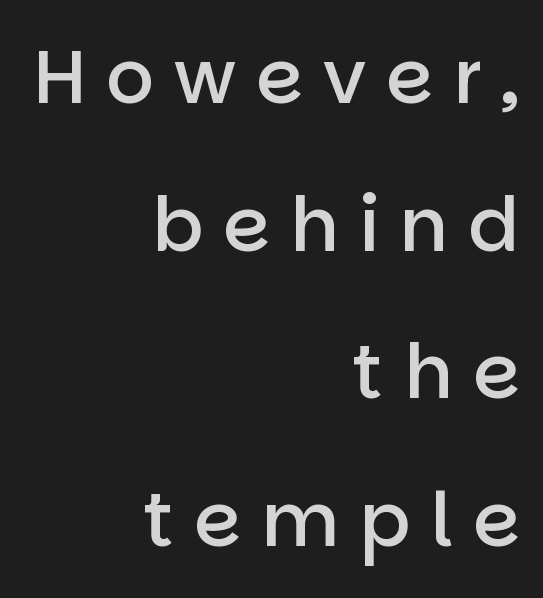
Q: Is the text bold? A: Semi-bold.
Q: Is the text italic (slanted)? A: No, it is upright.
Q: Is the typeface a serif or a sans-serif typeface? A: Sans-serif.
Q: Is the text underlined? A: No.
Q: How is the paragraph aligned? A: Right-aligned.
Q: Is the spacing between letters normal or unusually wide? A: Unusually wide.
Q: Is the spacing between lines tight, normal or loose? A: Loose.
Q: Width (condensed, normal, or wide)? A: Normal.
Q: Stroke contrast? A: Low.
Q: x-height? A: Large.
Q: Monospaced? A: No.
